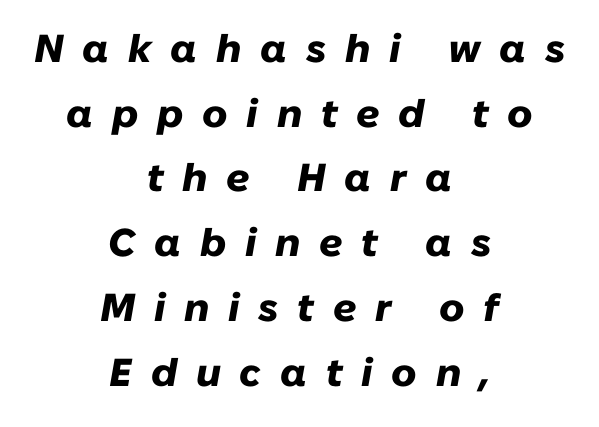
Q: Is the text bold? A: Yes.
Q: Is the text italic (slanted)? A: Yes, it leans right by about 10 degrees.
Q: Is the text underlined? A: No.
Q: How is the paragraph aligned? A: Centered.
Q: Is the spacing between letters normal or unusually wide? A: Unusually wide.
Q: Is the spacing between lines tight, normal or loose? A: Normal.
Q: Width (condensed, normal, or wide)? A: Normal.
Q: Stroke contrast? A: Low.
Q: x-height? A: Medium.
Q: Monospaced? A: No.
